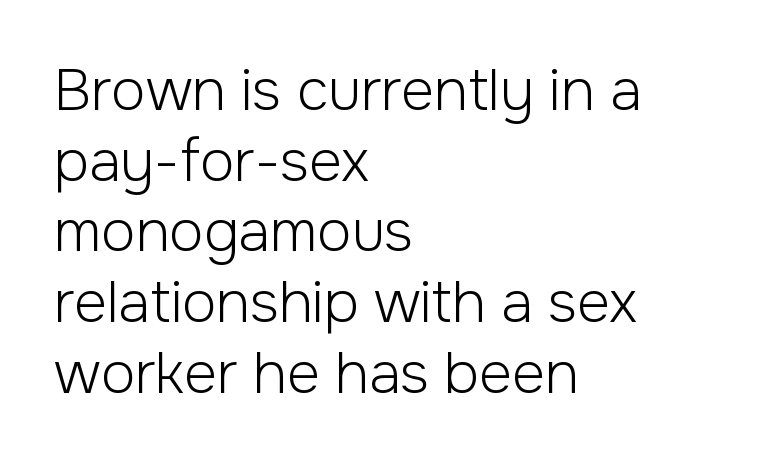
Q: Is the text bold? A: No.
Q: Is the text italic (slanted)? A: No, it is upright.
Q: Is the typeface a serif or a sans-serif typeface? A: Sans-serif.
Q: Is the text underlined? A: No.
Q: How is the paragraph aligned? A: Left-aligned.
Q: Is the spacing between letters normal or unusually wide? A: Normal.
Q: Width (condensed, normal, or wide)? A: Normal.
Q: Stroke contrast? A: Low.
Q: x-height? A: Medium.
Q: Monospaced? A: No.
